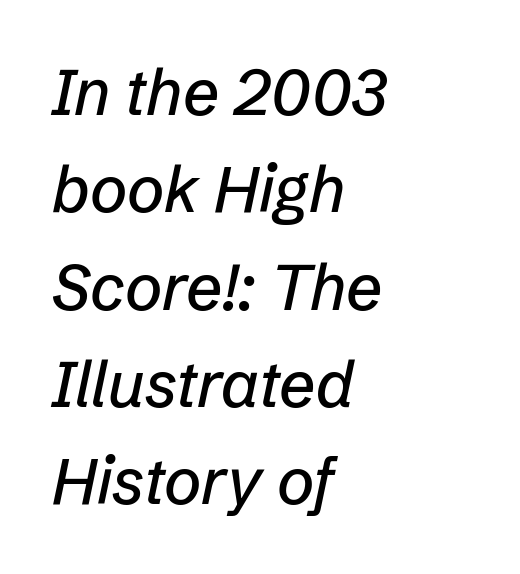
The image shows 64 px text type, italic (leaning right); set left-aligned, normal line spacing (1.52x), normal letter spacing, not underlined; low stroke contrast and a medium x-height.
